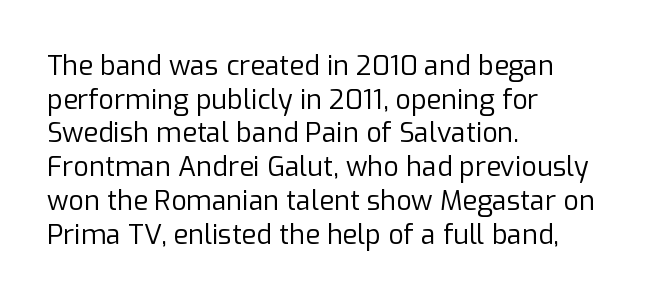
Whoever set this chose a conventional vertical rhythm. Each stroke keeps to a modest, everyday thickness or less. Is there any slant? The stems are plumb. Any mark beneath the type? The region is blank. Horizontal alignment here is leftward, the default for most running prose.
